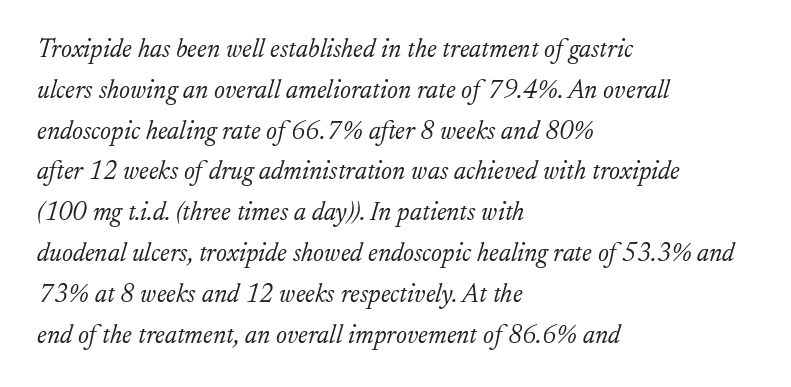
Q: Is the text bold? A: No.
Q: Is the text italic (slanted)? A: Yes, it leans right by about 17 degrees.
Q: Is the text underlined? A: No.
Q: How is the paragraph aligned? A: Left-aligned.
Q: Is the spacing between letters normal or unusually wide? A: Normal.
Q: Is the spacing between lines tight, normal or loose? A: Normal.
